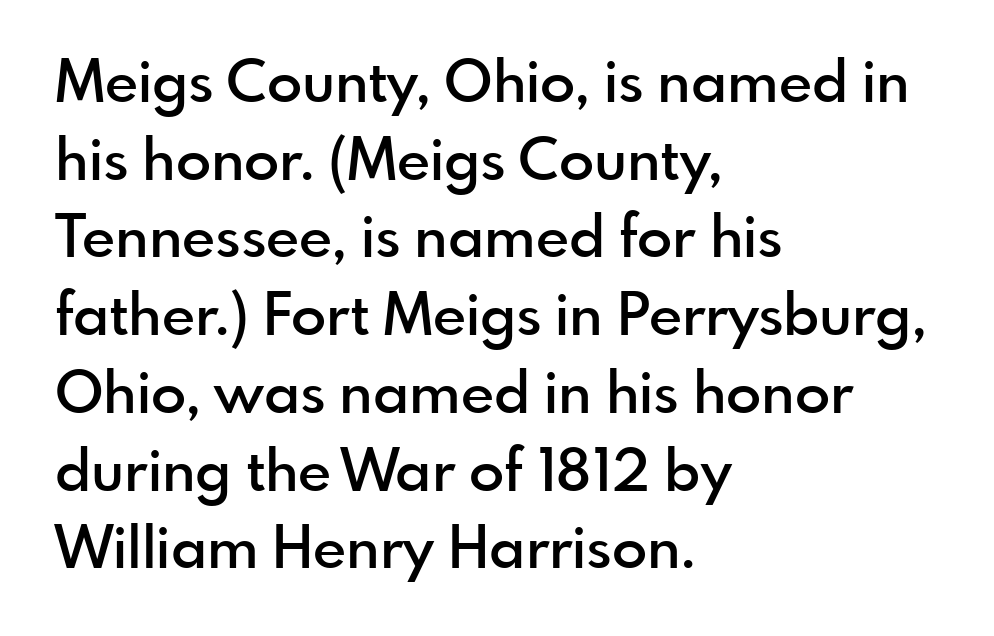
The image shows 58 px semibold sans-serif type, upright; set left-aligned, normal line spacing (1.34x), normal letter spacing, not underlined; a small x-height.
